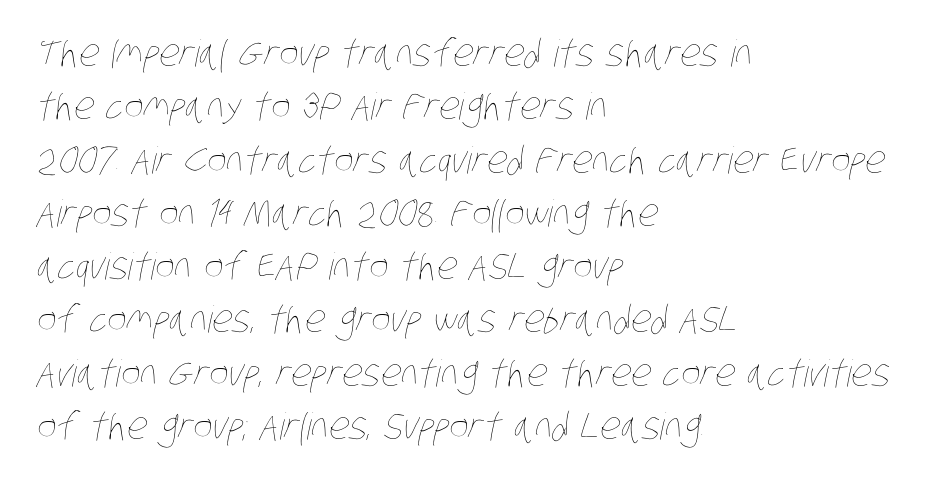
Q: Is the text bold? A: No.
Q: Is the text underlined? A: No.
Q: How is the paragraph aligned? A: Left-aligned.
Q: Is the spacing between letters normal or unusually wide? A: Normal.
Q: Is the spacing between lines tight, normal or loose? A: Normal.
Q: Width (condensed, normal, or wide)? A: Condensed.
Q: Stroke contrast? A: Low.
Q: x-height? A: Large.
Q: Monospaced? A: No.
